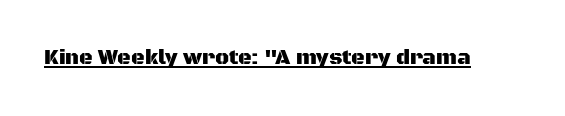
Students, note that the glyphs here touch the page at normal intervals. Does a line run under the words? Yes, clearly. Designer's note — italics off, roman on.
